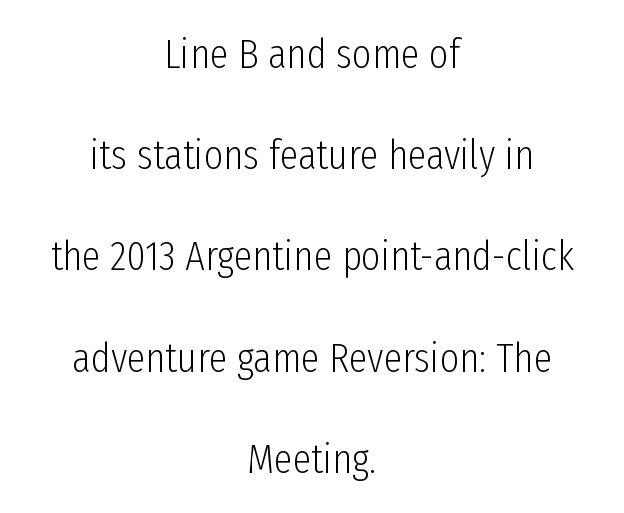
{"serif": "no", "italic": "no", "bold": "no", "weight": "light", "width": "condensed", "stroke_contrast": "low", "x_height": "medium", "monospaced": "no", "underline": "no", "align": "center", "line_spacing": "loose", "line_spacing_ratio": 2.41, "letter_spacing": "normal", "letter_spacing_em": 0.0, "glyph_px": 42}
